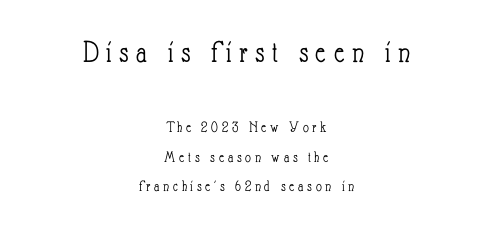
{"italic": "no", "bold": "no", "weight": "light", "width": "condensed", "stroke_contrast": "low", "x_height": "small", "monospaced": "no", "underline": "no", "align": "center", "line_spacing_ratio": 1.84, "letter_spacing": "wide", "letter_spacing_em": 0.23, "larger_block": "first", "size_ratio": 2.0, "glyph_px": 32}
